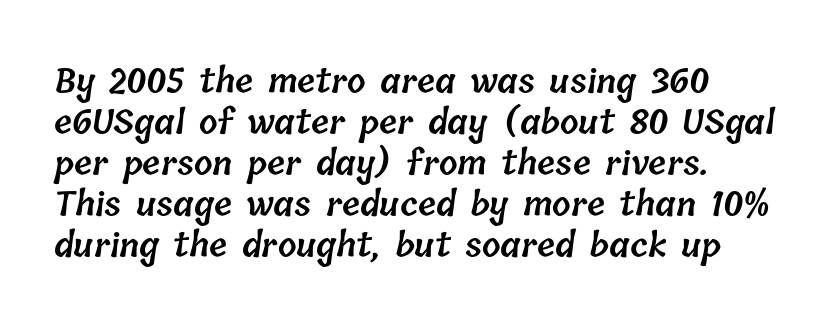
{"bold": "semi", "weight": "semibold", "width": "normal", "stroke_contrast": "low", "x_height": "medium", "monospaced": "no", "underline": "no", "align": "left", "line_spacing_ratio": 1.24, "letter_spacing": "normal", "letter_spacing_em": 0.0, "glyph_px": 33}
